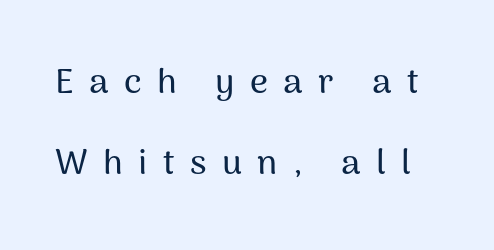
{"serif": "no", "italic": "no", "width": "normal", "stroke_contrast": "medium", "x_height": "medium", "monospaced": "no", "underline": "no", "line_spacing": "loose", "line_spacing_ratio": 2.32, "letter_spacing": "wide", "letter_spacing_em": 0.44, "glyph_px": 35}
